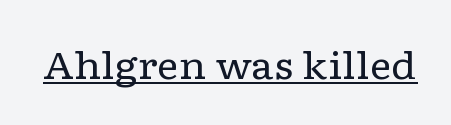
Q: Is the text bold? A: No.
Q: Is the text italic (slanted)? A: No, it is upright.
Q: Is the typeface a serif or a sans-serif typeface? A: Serif.
Q: Is the text underlined? A: Yes.
Q: Is the spacing between letters normal or unusually wide? A: Normal.
Q: Width (condensed, normal, or wide)? A: Wide.
Q: Stroke contrast? A: Low.
Q: x-height? A: Medium.
Q: Monospaced? A: No.
